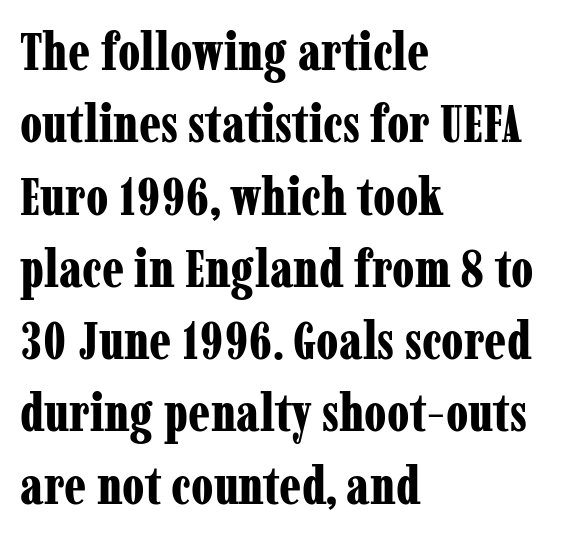
{"serif": "yes", "italic": "no", "bold": "yes", "weight": "bold", "width": "condensed", "stroke_contrast": "low", "x_height": "medium", "monospaced": "no", "underline": "no", "align": "left", "line_spacing": "normal", "line_spacing_ratio": 1.39, "letter_spacing": "normal", "letter_spacing_em": 0.0, "glyph_px": 52}
